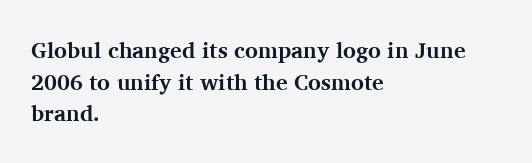
Beneath every word, the page is bare. Successive baselines arrive at the customary interval. It's the straight-up-and-down kind of type. Which margin do the lines hug? The left one — the right edge is uneven. Thick stems and heavy bowls — unmistakably bold.
